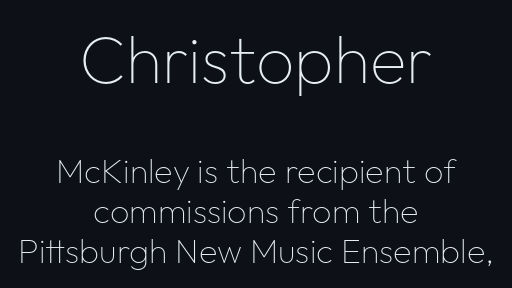
The image shows 67 px thin sans-serif type, upright; set centered, line spacing 1.18x, normal letter spacing, not underlined; the first (top) block is 1.97x larger; low stroke contrast and a medium x-height.
